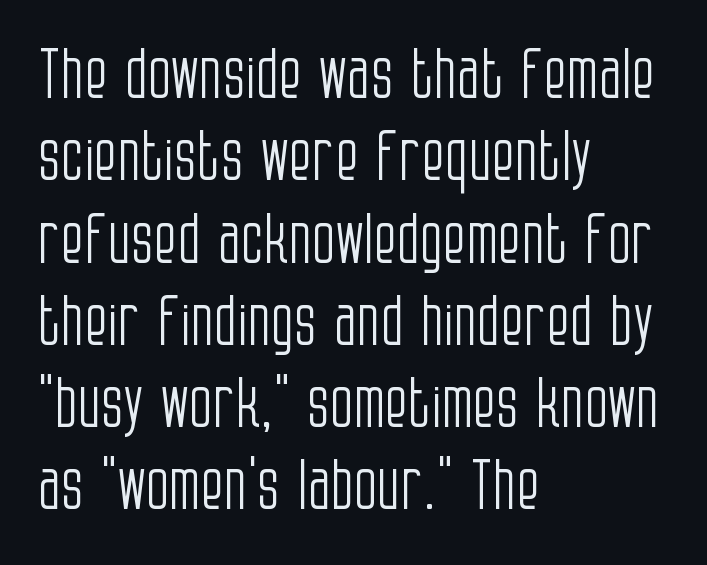
The image shows 68 px light, condensed sans-serif type, upright; set left-aligned, line spacing 1.21x, normal letter spacing, not underlined; low stroke contrast and a large x-height.
